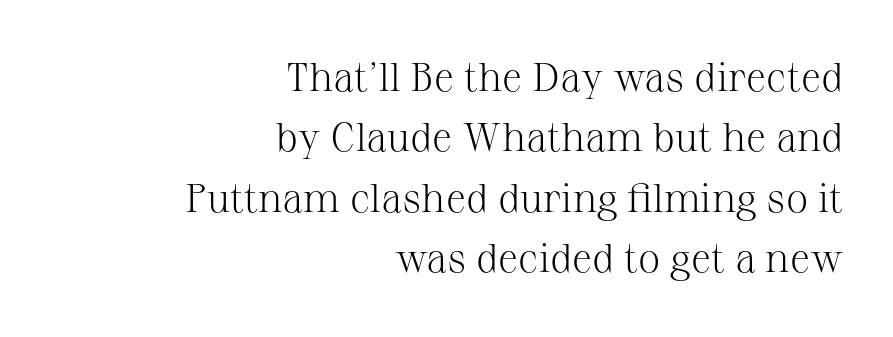
The image shows 40 px light serif type, upright; set right-aligned, normal line spacing (1.51x), normal letter spacing, not underlined; medium stroke contrast and a medium x-height.
